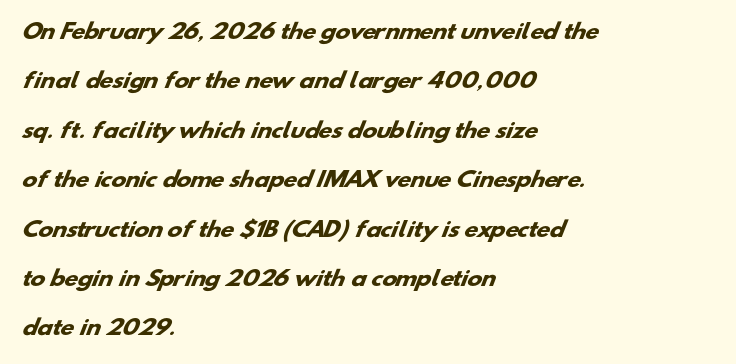
Q: Is the text bold? A: Yes.
Q: Is the text underlined? A: No.
Q: How is the paragraph aligned? A: Left-aligned.
Q: Is the spacing between letters normal or unusually wide? A: Normal.
Q: Is the spacing between lines tight, normal or loose? A: Loose.
